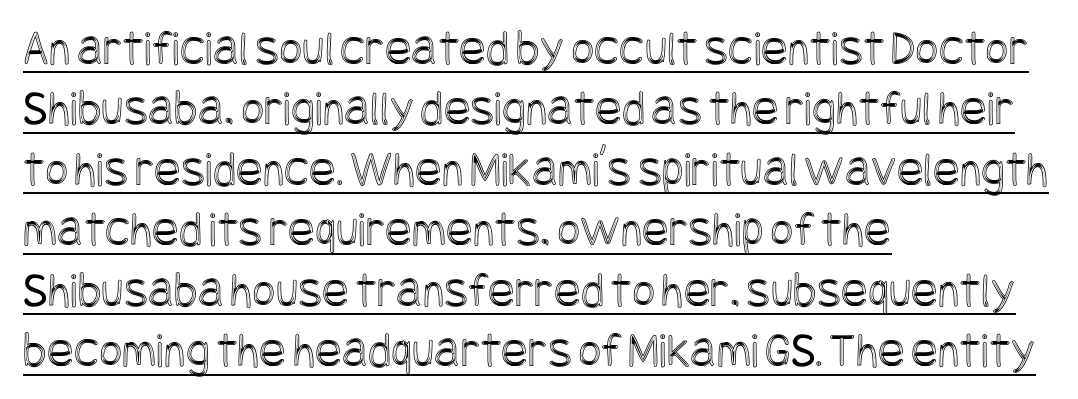
Q: Is the text italic (slanted)? A: No, it is upright.
Q: Is the text underlined? A: Yes.
Q: How is the paragraph aligned? A: Left-aligned.
Q: Is the spacing between letters normal or unusually wide? A: Normal.
Q: Width (condensed, normal, or wide)? A: Condensed.
Q: x-height? A: Large.
